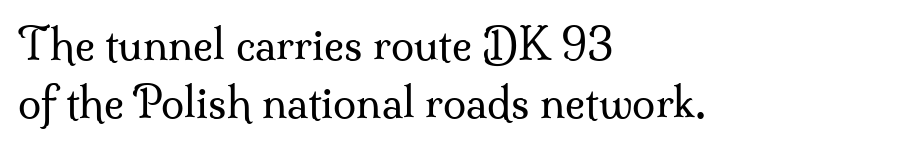
Words float on clear page, feet unadorned. Italic: no, the glyphs are upright roman. Each letter keeps its own natural width here, so spacing adapts to shape. Glyph-to-glyph distance matches everyday printed text.
